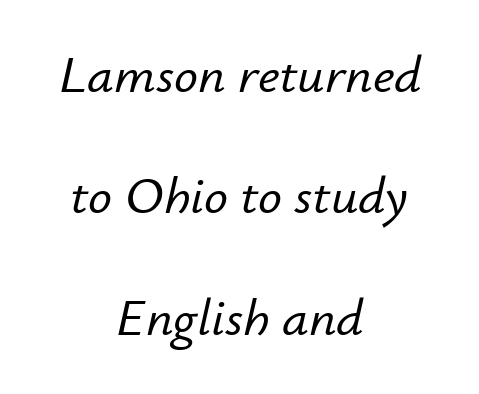
Q: Is the text italic (slanted)? A: Yes, it leans right by about 12 degrees.
Q: Is the text underlined? A: No.
Q: How is the paragraph aligned? A: Centered.
Q: Is the spacing between letters normal or unusually wide? A: Normal.
Q: Is the spacing between lines tight, normal or loose? A: Loose.
Q: Width (condensed, normal, or wide)? A: Normal.
Q: Stroke contrast? A: Low.
Q: x-height? A: Small.
Q: Monospaced? A: No.
